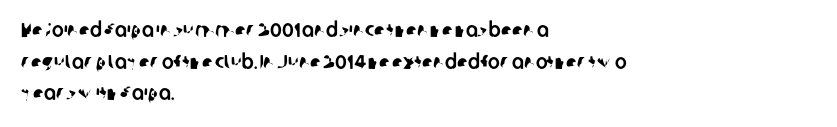
Q: Is the text underlined? A: No.
Q: How is the paragraph aligned? A: Left-aligned.
Q: Is the spacing between letters normal or unusually wide? A: Normal.
Q: Is the spacing between lines tight, normal or loose? A: Normal.
